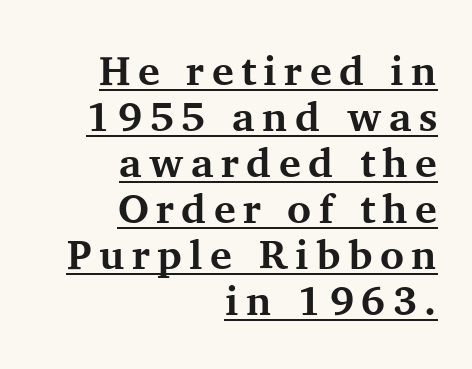
Q: Is the text bold? A: Yes.
Q: Is the text italic (slanted)? A: No, it is upright.
Q: Is the typeface a serif or a sans-serif typeface? A: Serif.
Q: Is the text underlined? A: Yes.
Q: How is the paragraph aligned? A: Right-aligned.
Q: Is the spacing between lines tight, normal or loose? A: Tight.
Q: Width (condensed, normal, or wide)? A: Normal.
Q: Stroke contrast? A: Medium.
Q: x-height? A: Medium.
Q: Monospaced? A: No.
